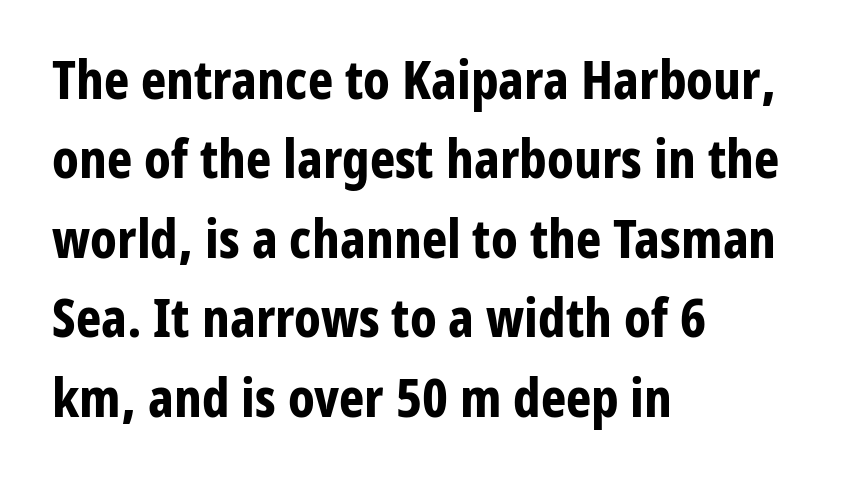
The image shows 54 px bold, condensed sans-serif type, upright; set left-aligned, normal line spacing (1.47x), normal letter spacing, not underlined; low stroke contrast and a medium x-height.
